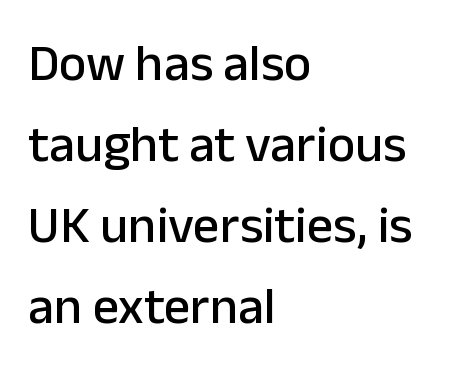
Q: Is the text italic (slanted)? A: No, it is upright.
Q: Is the typeface a serif or a sans-serif typeface? A: Sans-serif.
Q: Is the text underlined? A: No.
Q: How is the paragraph aligned? A: Left-aligned.
Q: Is the spacing between letters normal or unusually wide? A: Normal.
Q: Is the spacing between lines tight, normal or loose? A: Normal.
Q: Width (condensed, normal, or wide)? A: Normal.
Q: Stroke contrast? A: Low.
Q: x-height? A: Medium.
Q: Monospaced? A: No.
